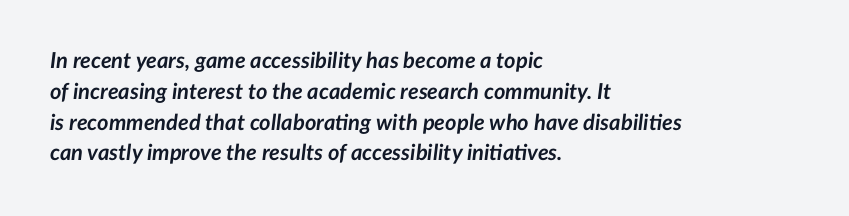
{"italic": "yes", "lean": "right", "slant_degrees": 7, "bold": "yes", "underline": "no", "align": "left", "line_spacing": "normal", "line_spacing_ratio": 1.4, "letter_spacing": "normal", "letter_spacing_em": 0.0, "glyph_px": 22}
